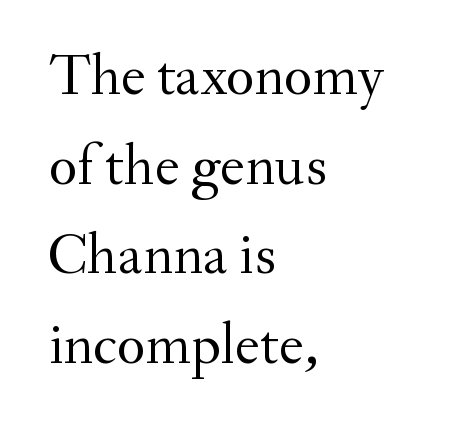
Q: Is the text bold? A: No.
Q: Is the text italic (slanted)? A: No, it is upright.
Q: Is the typeface a serif or a sans-serif typeface? A: Serif.
Q: Is the text underlined? A: No.
Q: How is the paragraph aligned? A: Left-aligned.
Q: Is the spacing between letters normal or unusually wide? A: Normal.
Q: Is the spacing between lines tight, normal or loose? A: Normal.
Q: Width (condensed, normal, or wide)? A: Normal.
Q: Stroke contrast? A: Medium.
Q: x-height? A: Small.
Q: Monospaced? A: No.
